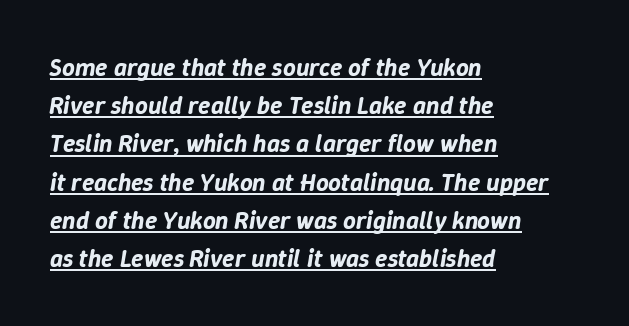
{"italic": "yes", "lean": "right", "slant_degrees": 9, "underline": "yes", "align": "left", "line_spacing": "normal", "line_spacing_ratio": 1.53, "letter_spacing": "normal", "letter_spacing_em": 0.0, "glyph_px": 25}
